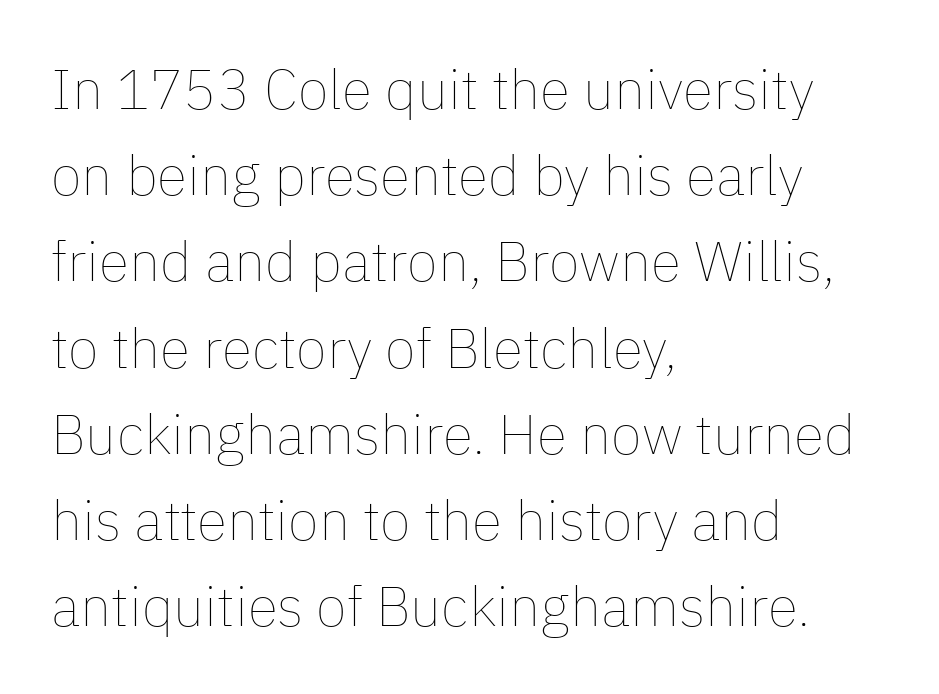
The image shows 56 px thin type, upright; set left-aligned, normal line spacing (1.54x), normal letter spacing, not underlined; low stroke contrast and a medium x-height.
